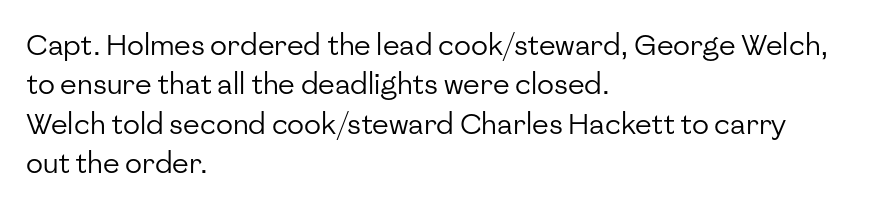
The image shows 28 px regular-weight sans-serif type, upright; set left-aligned, normal line spacing (1.41x), normal letter spacing, not underlined; low stroke contrast and a medium x-height.
